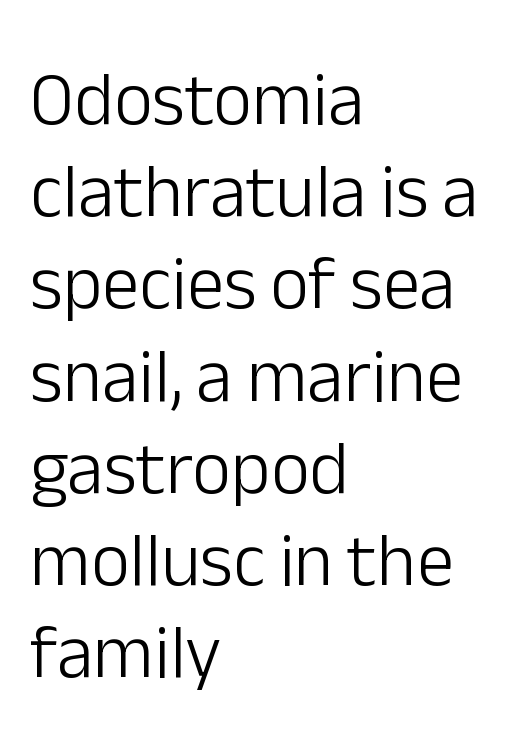
The image shows 75 px light sans-serif type, upright; set left-aligned, line spacing 1.23x, normal letter spacing, not underlined; low stroke contrast and a medium x-height.
